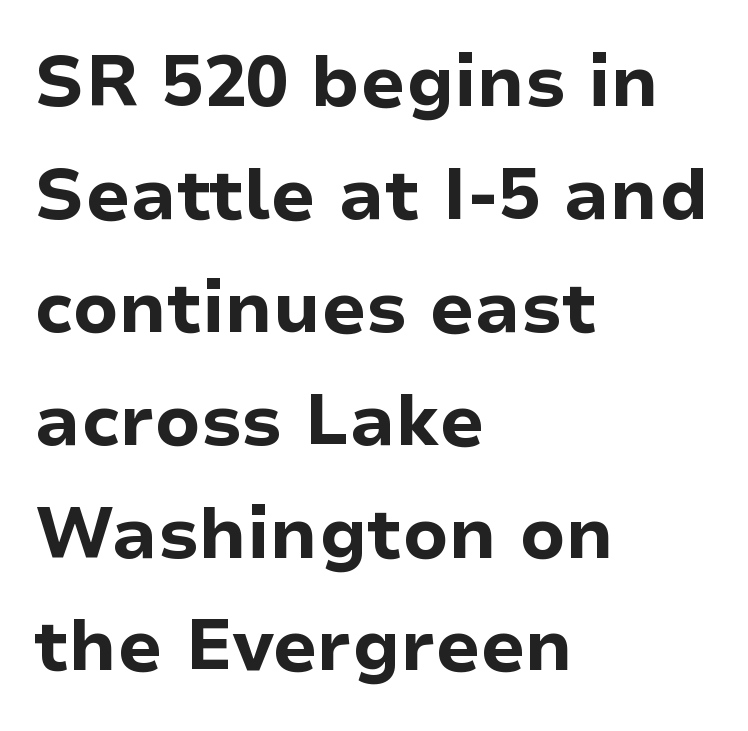
{"serif": "no", "italic": "no", "bold": "yes", "weight": "bold", "width": "normal", "stroke_contrast": "low", "x_height": "medium", "monospaced": "no", "underline": "no", "align": "left", "line_spacing": "normal", "line_spacing_ratio": 1.59, "letter_spacing": "normal", "letter_spacing_em": 0.0, "glyph_px": 71}
